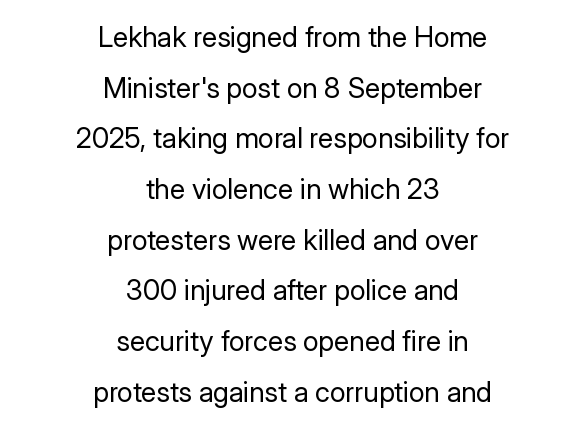
Q: Is the text bold? A: No.
Q: Is the text italic (slanted)? A: No, it is upright.
Q: Is the typeface a serif or a sans-serif typeface? A: Sans-serif.
Q: Is the text underlined? A: No.
Q: How is the paragraph aligned? A: Centered.
Q: Is the spacing between letters normal or unusually wide? A: Normal.
Q: Width (condensed, normal, or wide)? A: Normal.
Q: Stroke contrast? A: Low.
Q: x-height? A: Medium.
Q: Monospaced? A: No.
